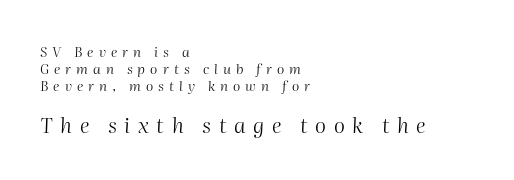
{"italic": "yes", "lean": "right", "slant_degrees": 2, "bold": "no", "underline": "no", "align": "left", "line_spacing_ratio": 1.21, "letter_spacing": "wide", "letter_spacing_em": 0.36, "larger_block": "second", "size_ratio": 1.5, "glyph_px": 21}
